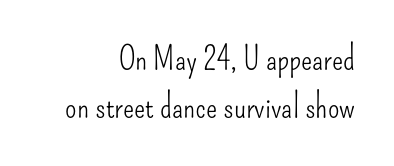
Leading: standard. In CSS terms this would be text-align: right. The face used here is a sans, in the tradition of grotesques and geometrics. Plain, unruled lines of type. Style check: upright.
